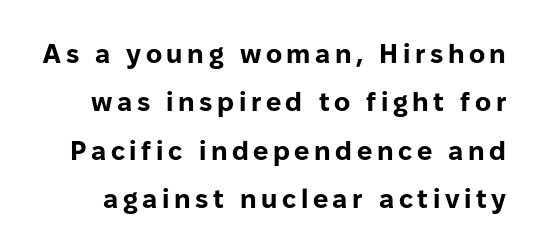
{"italic": "no", "bold": "yes", "underline": "no", "line_spacing_ratio": 1.79, "glyph_px": 27}
